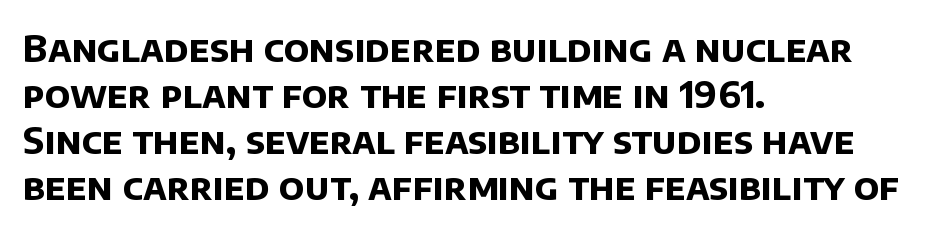
The image shows 37 px bold sans-serif type; set left-aligned, line spacing 1.24x, normal letter spacing, not underlined; low stroke contrast and a large x-height.
